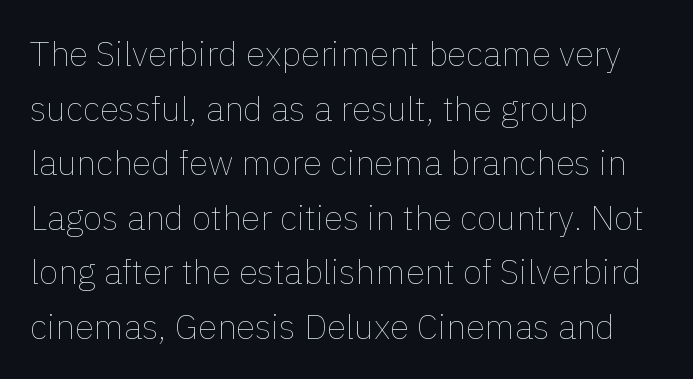
Q: Is the text bold? A: No.
Q: Is the text italic (slanted)? A: No, it is upright.
Q: Is the text underlined? A: No.
Q: How is the paragraph aligned? A: Left-aligned.
Q: Is the spacing between letters normal or unusually wide? A: Normal.
Q: Is the spacing between lines tight, normal or loose? A: Normal.
Q: Width (condensed, normal, or wide)? A: Normal.
Q: x-height? A: Medium.
Q: Monospaced? A: No.
